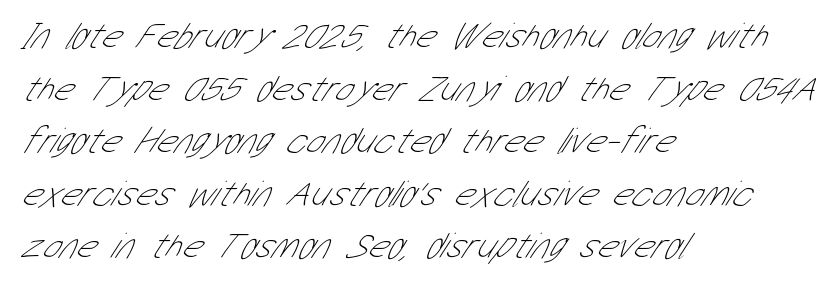
The image shows 37 px thin, condensed sans-serif type; set left-aligned, normal line spacing (1.42x), normal letter spacing, not underlined; low stroke contrast and a medium x-height.
